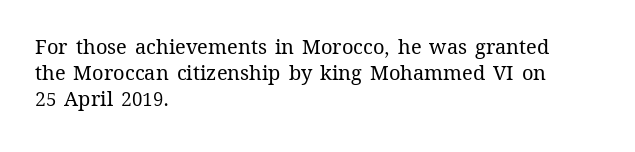
The image shows 20 px text type, upright; set left-aligned, normal line spacing (1.31x), normal letter spacing, not underlined.
